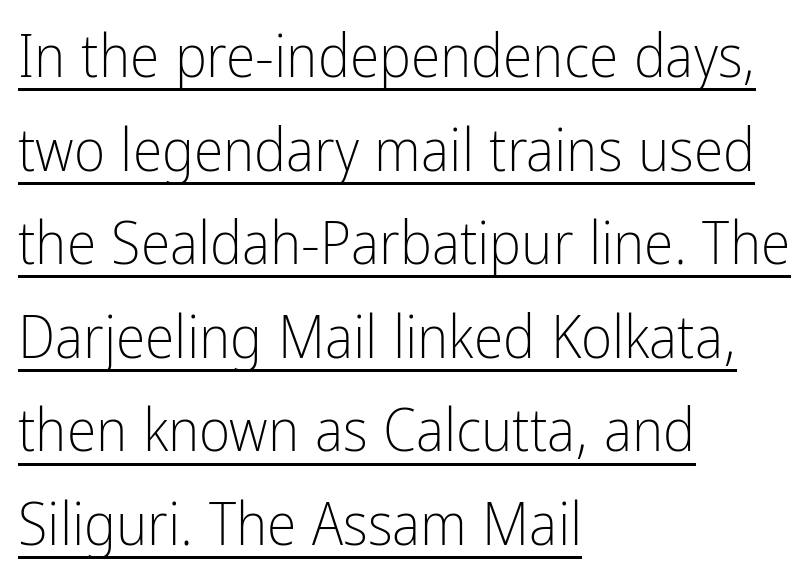
Q: Is the text bold? A: No.
Q: Is the text italic (slanted)? A: No, it is upright.
Q: Is the typeface a serif or a sans-serif typeface? A: Sans-serif.
Q: Is the text underlined? A: Yes.
Q: How is the paragraph aligned? A: Left-aligned.
Q: Is the spacing between letters normal or unusually wide? A: Normal.
Q: Is the spacing between lines tight, normal or loose? A: Normal.
Q: Width (condensed, normal, or wide)? A: Condensed.
Q: Stroke contrast? A: Low.
Q: x-height? A: Medium.
Q: Monospaced? A: No.
